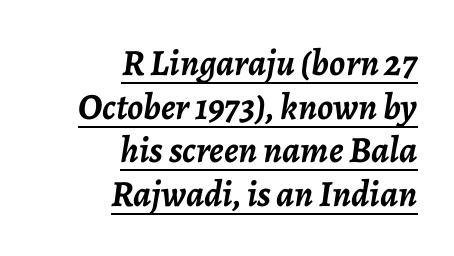
Q: Is the text bold? A: Yes.
Q: Is the text italic (slanted)? A: Yes, it leans right by about 7 degrees.
Q: Is the text underlined? A: Yes.
Q: How is the paragraph aligned? A: Right-aligned.
Q: Is the spacing between letters normal or unusually wide? A: Normal.
Q: Width (condensed, normal, or wide)? A: Normal.
Q: Stroke contrast? A: Low.
Q: x-height? A: Medium.
Q: Monospaced? A: No.
